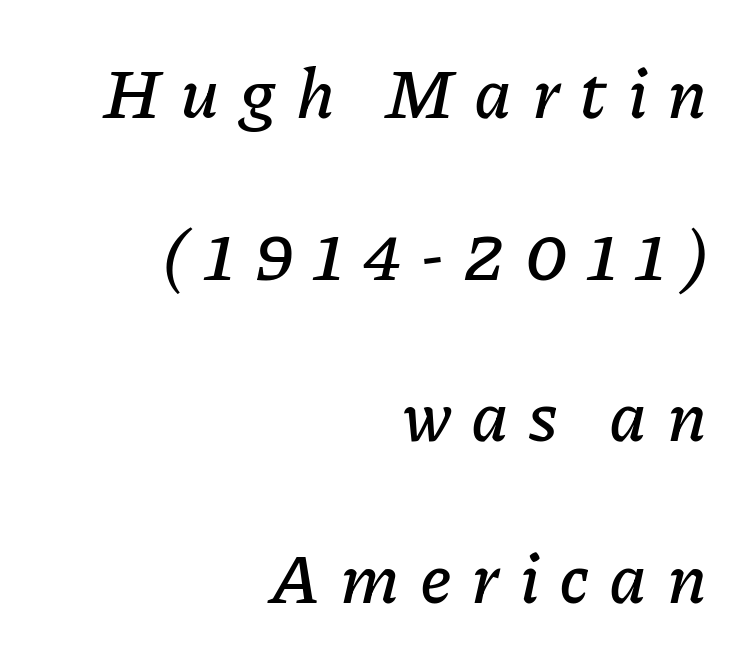
Lines of text with bare space underneath. The lines are quadded right. The passage shown stacks its lines with a broad gap. Letter spacing: wide.
